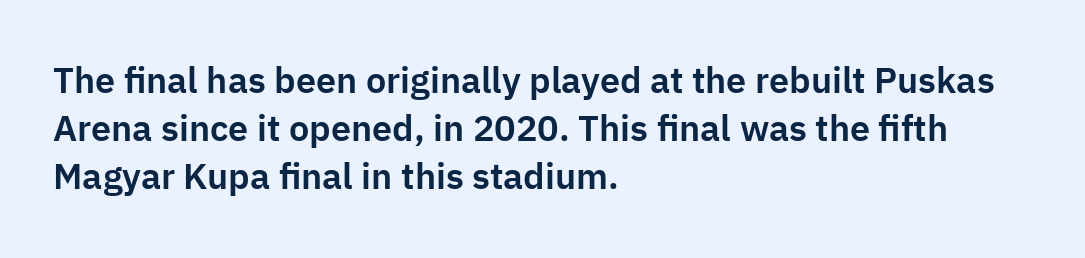
Quick note: not italic, upright. Grotesque or geometric, the face here clearly has no serifs. Lines of text with bare space underneath. Leading matches the norm, producing a regular column. Varying glyph widths throughout — classic text-font behaviour. Does the copy run flush right? No — it runs flush left.
